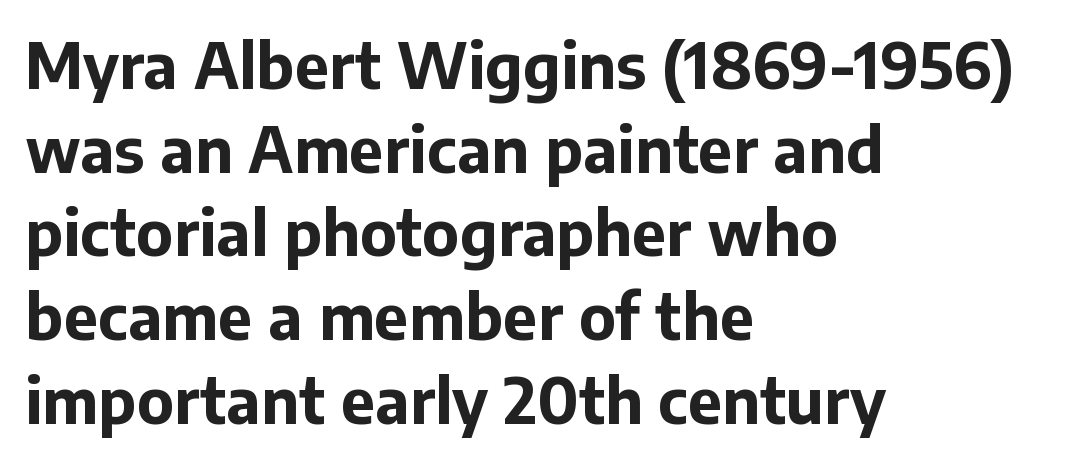
{"serif": "no", "italic": "no", "bold": "yes", "weight": "bold", "width": "normal", "stroke_contrast": "low", "x_height": "medium", "monospaced": "no", "underline": "no", "align": "left", "line_spacing": "normal", "line_spacing_ratio": 1.35, "letter_spacing": "normal", "letter_spacing_em": 0.0, "glyph_px": 62}
